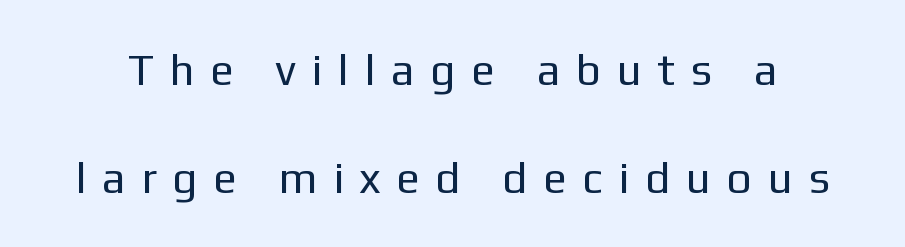
The image shows 44 px regular-weight sans-serif type, upright; set loose line spacing (2.46x), unusually wide letter spacing (+0.43 em), not underlined; low stroke contrast and a medium x-height.
